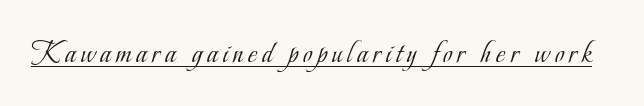
The image shows 32 px light, condensed serif type; set underlined; low stroke contrast and a small x-height.
